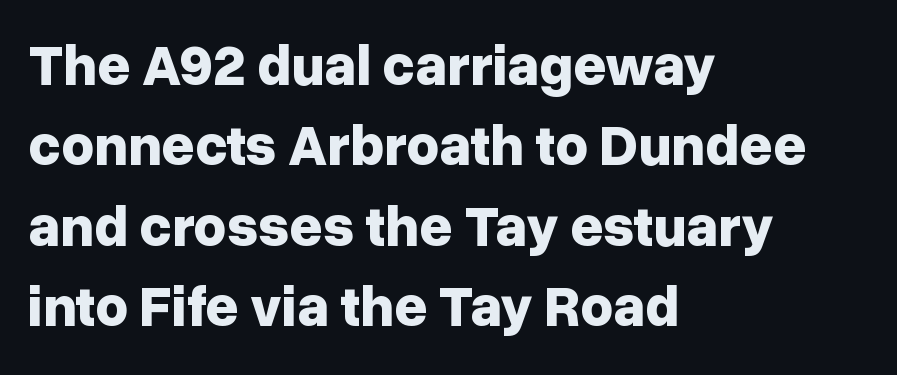
{"serif": "no", "italic": "no", "bold": "yes", "weight": "bold", "width": "normal", "stroke_contrast": "low", "x_height": "medium", "monospaced": "no", "underline": "no", "align": "left", "line_spacing": "normal", "line_spacing_ratio": 1.41, "letter_spacing": "normal", "letter_spacing_em": 0.0, "glyph_px": 57}
